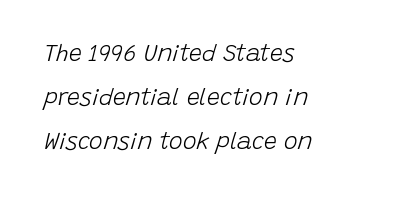
Nobody drew a line under any word here. Rows of type keep a wide berth in the vertical direction. This is not heavy type; no bold has been used. A typesetter would call this zero additional tracking. The letters are slanted; this is an italic face. Caption: multi-line text, flush left, ragged right.
